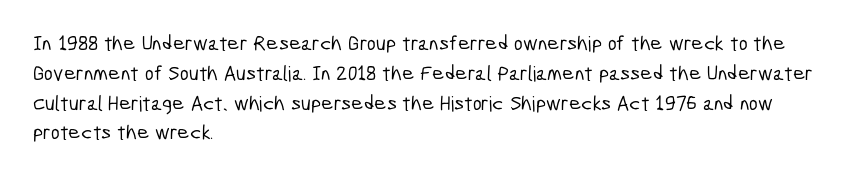
The image shows 21 px text type; set left-aligned, normal line spacing (1.42x), normal letter spacing, not underlined.
